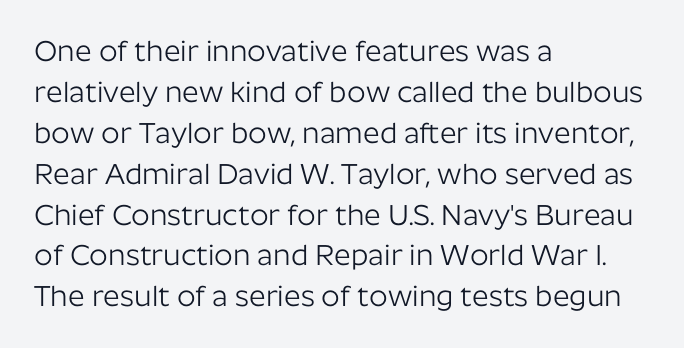
Q: Is the text bold? A: No.
Q: Is the text italic (slanted)? A: No, it is upright.
Q: Is the typeface a serif or a sans-serif typeface? A: Sans-serif.
Q: Is the text underlined? A: No.
Q: How is the paragraph aligned? A: Left-aligned.
Q: Is the spacing between letters normal or unusually wide? A: Normal.
Q: Is the spacing between lines tight, normal or loose? A: Normal.
Q: Width (condensed, normal, or wide)? A: Normal.
Q: Stroke contrast? A: Low.
Q: x-height? A: Medium.
Q: Monospaced? A: No.
